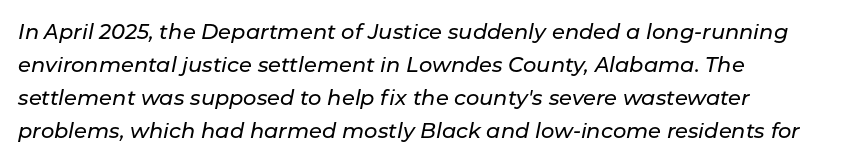
The line-height multiplier appears to be the usual default. Anything drawn beneath the words? Only blank space. Compared with a centered layout, this one pins lines to the left instead. The lettering tilts uniformly, giving the passage an italic look. There is no visible air inserted between adjacent glyphs.
